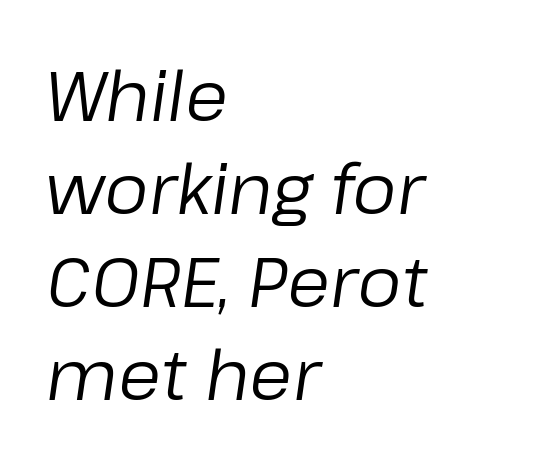
{"italic": "yes", "lean": "right", "slant_degrees": 8, "bold": "no", "weight": "regular", "width": "normal", "stroke_contrast": "low", "x_height": "medium", "monospaced": "no", "underline": "no", "align": "left", "line_spacing": "normal", "line_spacing_ratio": 1.33, "letter_spacing": "normal", "letter_spacing_em": 0.0, "glyph_px": 70}
